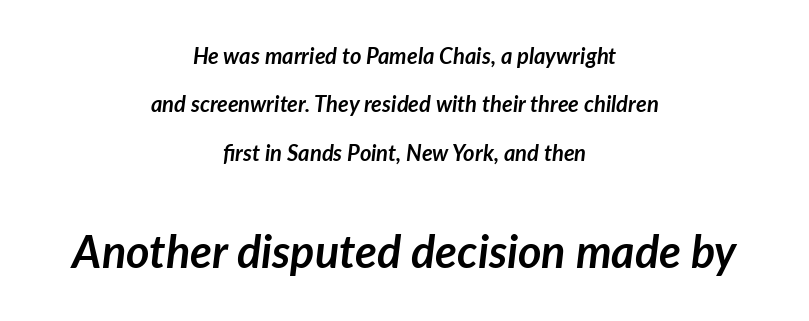
The image shows 45 px semibold type, italic (leaning right); set centered, loose line spacing (2.2x), normal letter spacing, not underlined; the second (bottom) block is 2.05x larger; low stroke contrast and a medium x-height.
